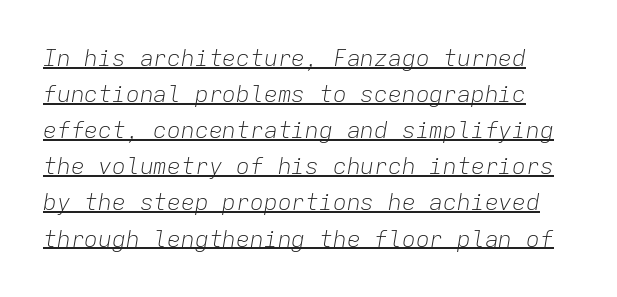
Q: Is the text bold? A: No.
Q: Is the text italic (slanted)? A: Yes, it leans right by about 9 degrees.
Q: Is the text underlined? A: Yes.
Q: Is the spacing between letters normal or unusually wide? A: Normal.
Q: Is the spacing between lines tight, normal or loose? A: Normal.
